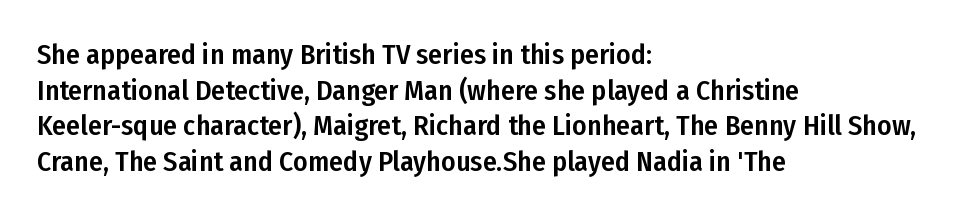
{"serif": "no", "italic": "no", "width": "condensed", "stroke_contrast": "low", "x_height": "medium", "monospaced": "no", "underline": "no", "align": "left", "line_spacing": "normal", "line_spacing_ratio": 1.27, "letter_spacing": "normal", "letter_spacing_em": 0.0, "glyph_px": 28}
